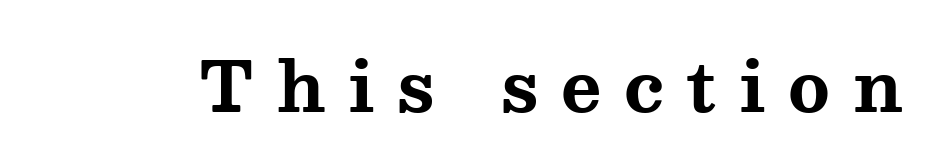
Chunky letters — that's bold for sure. The rendering uses natural spacing where letterforms have individual widths. The lettering stays uniformly vertical, giving the passage a roman look. The face used here is seriffed, in the tradition of book romans. No word sits above an underline. The letterforms stand isolated, each surrounded by extra space.
